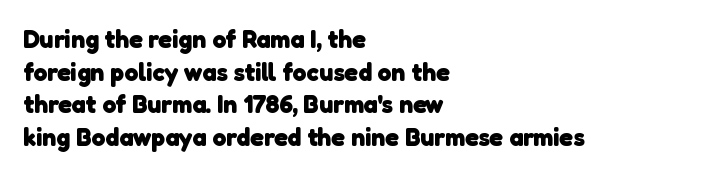
The image shows 25 px bold type; set left-aligned, normal line spacing (1.31x), normal letter spacing, not underlined.
